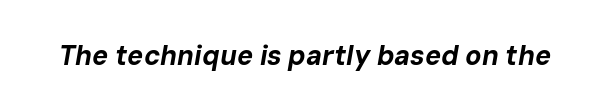
Nobody drew a line under any word here. These lines were composed using italics. This is heavy type, rendered in bold. Letter spacing: default.
